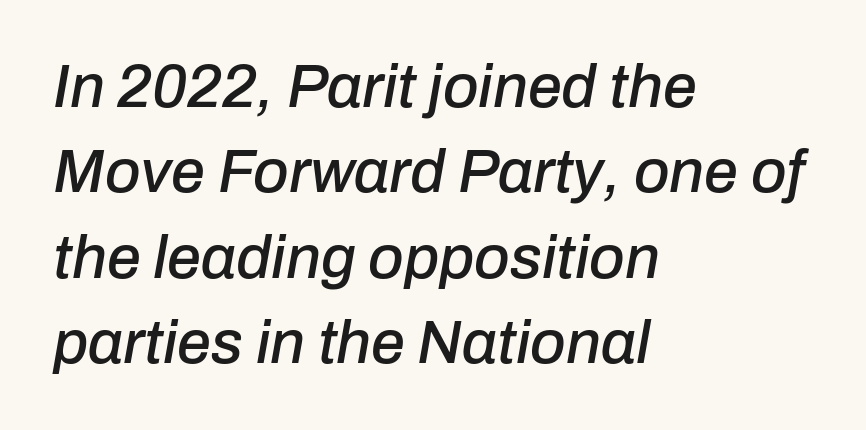
Q: Is the text italic (slanted)? A: Yes, it leans right by about 10 degrees.
Q: Is the text underlined? A: No.
Q: How is the paragraph aligned? A: Left-aligned.
Q: Is the spacing between letters normal or unusually wide? A: Normal.
Q: Is the spacing between lines tight, normal or loose? A: Normal.
Q: Width (condensed, normal, or wide)? A: Normal.
Q: Stroke contrast? A: Low.
Q: x-height? A: Medium.
Q: Monospaced? A: No.
